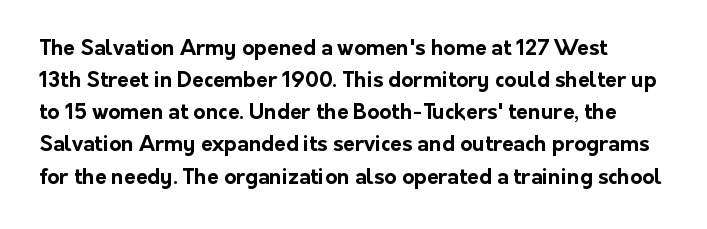
The image shows 21 px bold type, upright; set normal line spacing (1.53x), normal letter spacing, not underlined.
